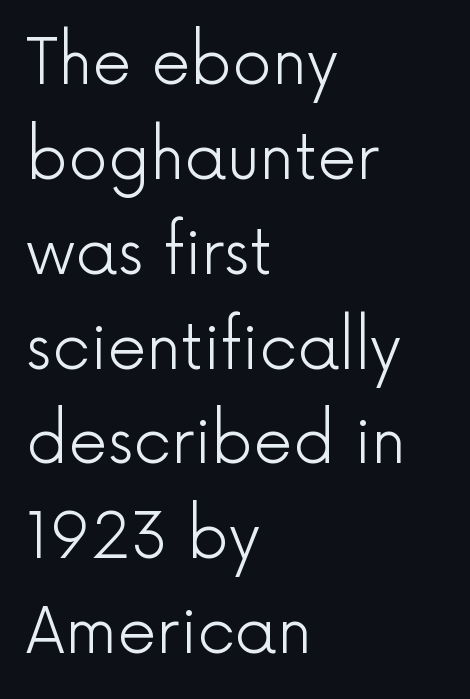
{"serif": "no", "italic": "no", "bold": "no", "weight": "light", "width": "normal", "x_height": "medium", "monospaced": "no", "underline": "no", "align": "left", "line_spacing": "normal", "line_spacing_ratio": 1.53, "letter_spacing": "normal", "letter_spacing_em": 0.0, "glyph_px": 62}
